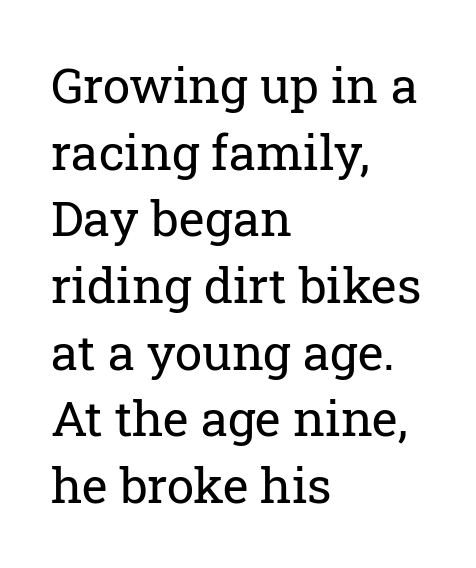
The image shows 49 px regular-weight serif type, upright; set left-aligned, normal line spacing (1.36x), normal letter spacing, not underlined; low stroke contrast and a medium x-height.
